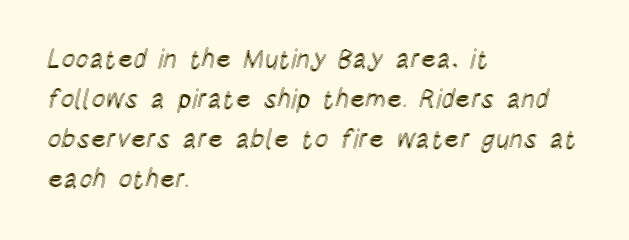
Descender tails drop into unmarked territory. Each word holds together tightly as a unit, with standard inter-letter gaps. A student would call this left alignment; a typographer would say flush left, rag right. If you measured baseline to baseline, you'd find a middling distance.
